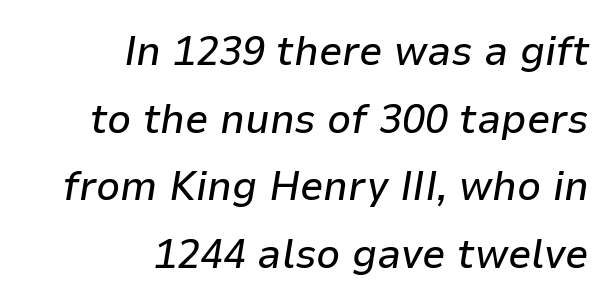
Q: Is the text italic (slanted)? A: Yes, it leans right by about 9 degrees.
Q: Is the text underlined? A: No.
Q: How is the paragraph aligned? A: Right-aligned.
Q: Is the spacing between letters normal or unusually wide? A: Normal.
Q: Is the spacing between lines tight, normal or loose? A: Normal.
Q: Width (condensed, normal, or wide)? A: Normal.
Q: Stroke contrast? A: Low.
Q: x-height? A: Medium.
Q: Monospaced? A: No.
